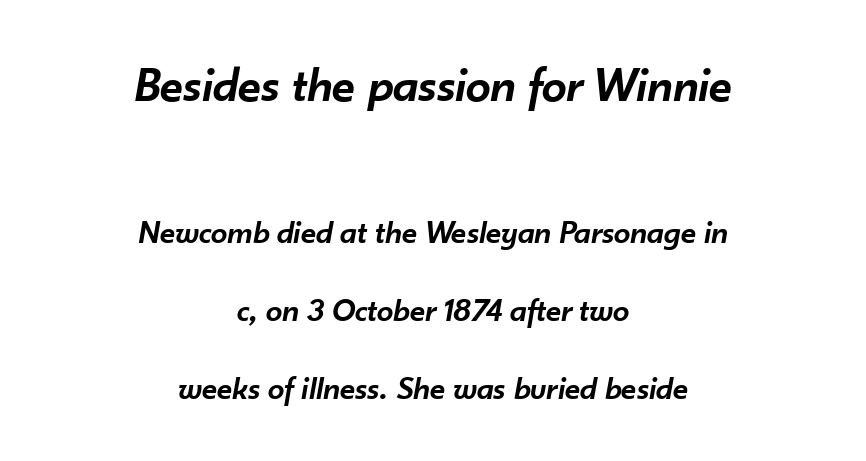
The image shows 50 px semibold type, italic (leaning right); set centered, loose line spacing (2.36x), normal letter spacing, not underlined; the first (top) block is 1.52x larger; low stroke contrast and a small x-height.
